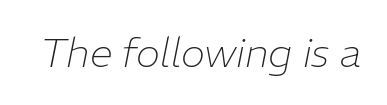
{"italic": "yes", "lean": "right", "slant_degrees": 11, "bold": "no", "weight": "thin", "width": "normal", "stroke_contrast": "low", "x_height": "medium", "monospaced": "no", "underline": "no", "letter_spacing": "normal", "letter_spacing_em": 0.0, "glyph_px": 41}
